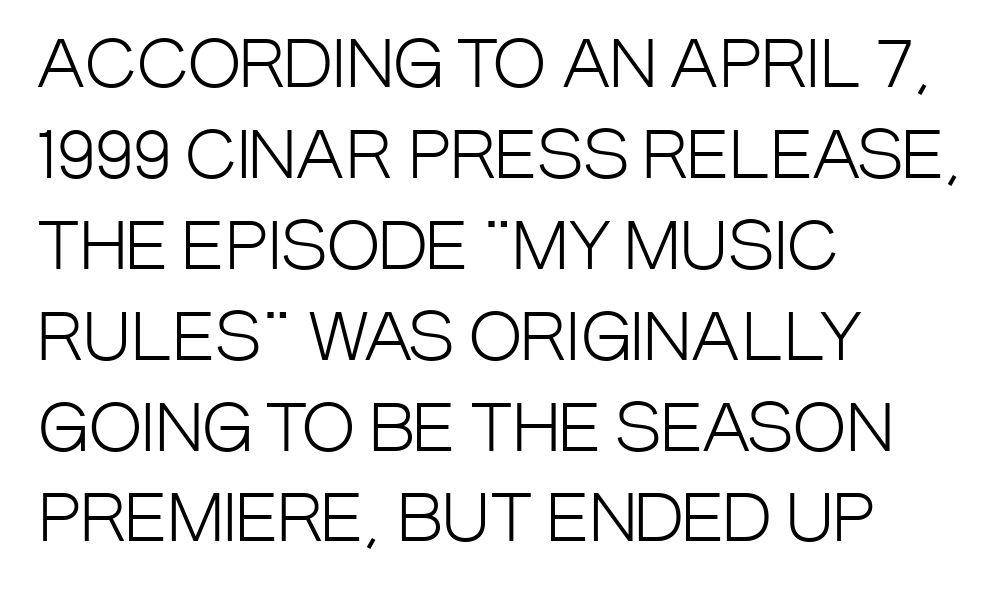
Q: Is the text bold? A: No.
Q: Is the text italic (slanted)? A: No, it is upright.
Q: Is the typeface a serif or a sans-serif typeface? A: Sans-serif.
Q: Is the text underlined? A: No.
Q: How is the paragraph aligned? A: Left-aligned.
Q: Is the spacing between letters normal or unusually wide? A: Normal.
Q: Is the spacing between lines tight, normal or loose? A: Normal.
Q: Width (condensed, normal, or wide)? A: Condensed.
Q: Stroke contrast? A: Low.
Q: x-height? A: Large.
Q: Monospaced? A: No.
